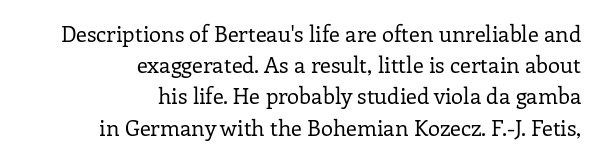
{"italic": "no", "bold": "no", "underline": "no", "align": "right", "line_spacing": "normal", "line_spacing_ratio": 1.42, "letter_spacing": "normal", "letter_spacing_em": 0.0, "glyph_px": 22}
